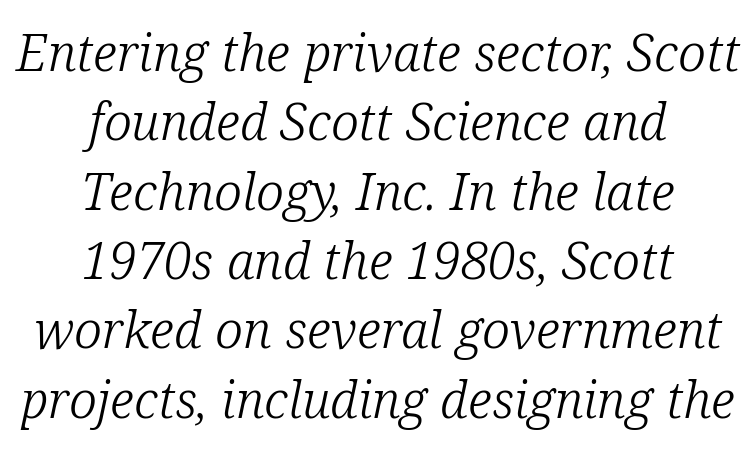
The lettering tilts uniformly, giving the passage an italic look. Vertical stems look standard width or narrower in stroke. Varying glyph widths throughout — classic text-font behaviour. Horizontal alignment here is central, giving a formal, balanced look. How would I describe the line gaps? Plain and ordinary. A typesetter would call this zero additional tracking.
